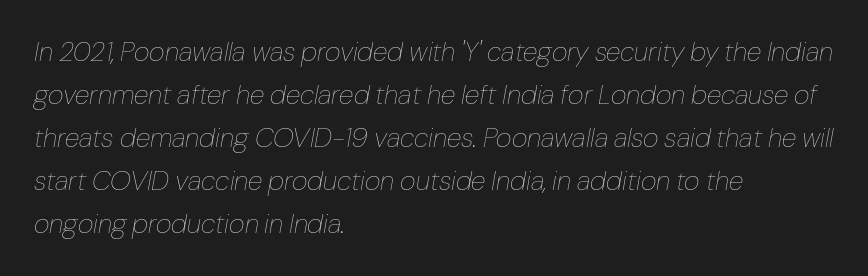
These lines keep a tight, regular rhythm from letter to letter. Weight: regular or lighter. The setting favours the left margin, as ordinary paragraphs usually do. Observe the lean: these are italic letterforms. Lines of text with bare space underneath. The space between consecutive lines is moderate.
